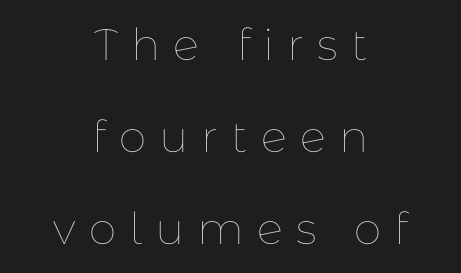
The image shows 44 px thin type, upright; set centered, loose line spacing (2.09x), unusually wide letter spacing (+0.3 em), not underlined; low stroke contrast and a medium x-height.
